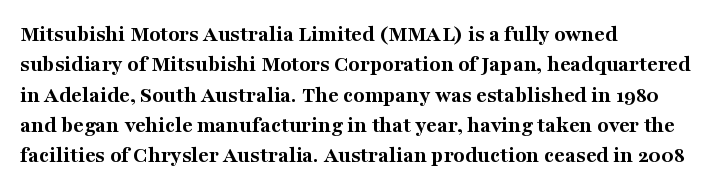
The image shows 23 px bold type, upright; set left-aligned, normal line spacing (1.32x), normal letter spacing, not underlined.
